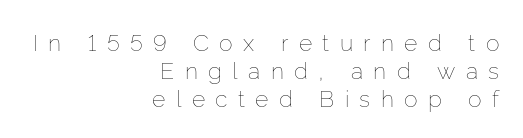
The image shows 23 px text type, upright; set right-aligned, line spacing 1.22x, unusually wide letter spacing (+0.45 em), not underlined.
